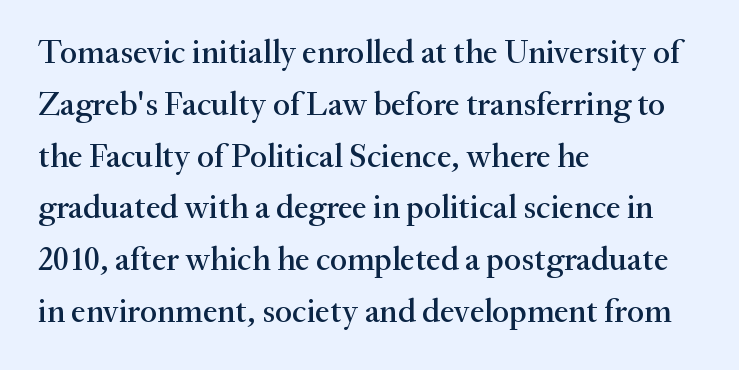
{"serif": "yes", "italic": "no", "width": "normal", "stroke_contrast": "medium", "x_height": "small", "monospaced": "no", "underline": "no", "align": "left", "line_spacing": "normal", "line_spacing_ratio": 1.57, "letter_spacing": "normal", "letter_spacing_em": 0.0, "glyph_px": 33}
